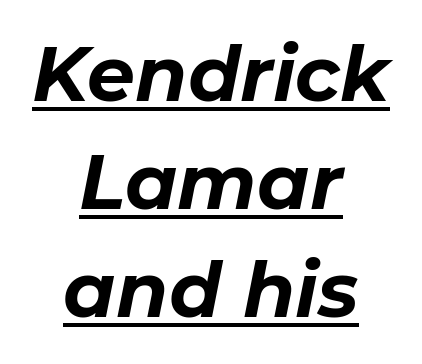
The image shows 76 px bold type, italic (leaning right); set centered, normal line spacing (1.42x), normal letter spacing, underlined; low stroke contrast and a medium x-height.
